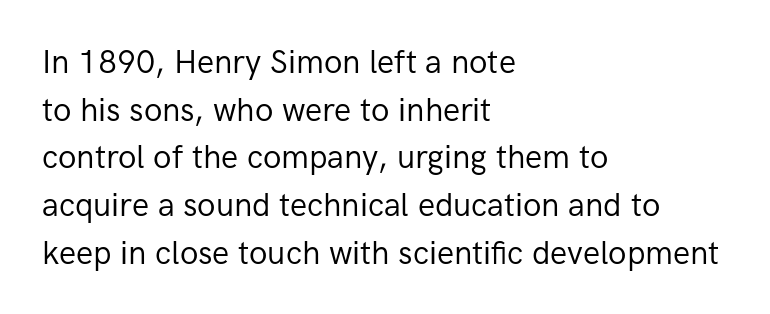
Font category for this specimen: sans-serif. Compared with a centered layout, this one pins lines to the left instead. On a weight scale, this lands at 450 or below. Descenders hang freely into open space.
